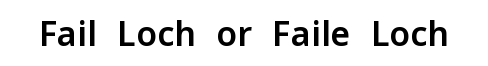
Q: Is the text italic (slanted)? A: No, it is upright.
Q: Is the typeface a serif or a sans-serif typeface? A: Sans-serif.
Q: Is the text underlined? A: No.
Q: Is the spacing between letters normal or unusually wide? A: Normal.
Q: Width (condensed, normal, or wide)? A: Normal.
Q: Stroke contrast? A: Low.
Q: x-height? A: Medium.
Q: Monospaced? A: No.
